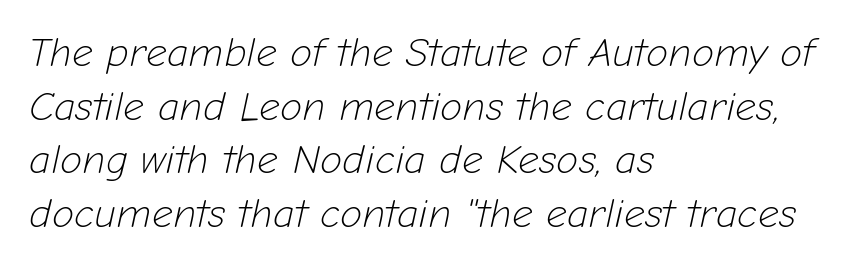
{"italic": "yes", "lean": "right", "slant_degrees": 12, "bold": "no", "weight": "light", "width": "normal", "stroke_contrast": "low", "x_height": "medium", "monospaced": "no", "underline": "no", "align": "left", "line_spacing": "normal", "line_spacing_ratio": 1.31, "letter_spacing": "normal", "letter_spacing_em": 0.0, "glyph_px": 41}
